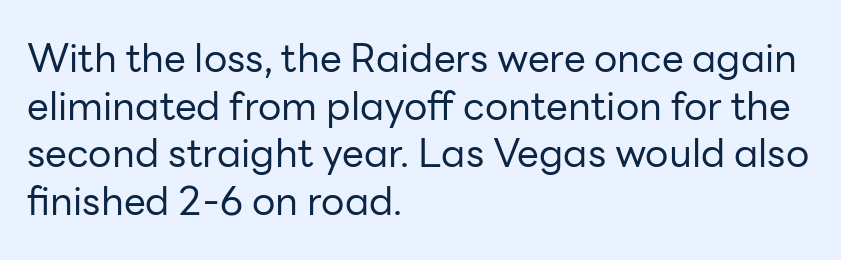
Q: Is the text bold? A: No.
Q: Is the text italic (slanted)? A: No, it is upright.
Q: Is the typeface a serif or a sans-serif typeface? A: Sans-serif.
Q: Is the text underlined? A: No.
Q: How is the paragraph aligned? A: Left-aligned.
Q: Is the spacing between letters normal or unusually wide? A: Normal.
Q: Width (condensed, normal, or wide)? A: Normal.
Q: Stroke contrast? A: Low.
Q: x-height? A: Medium.
Q: Monospaced? A: No.
